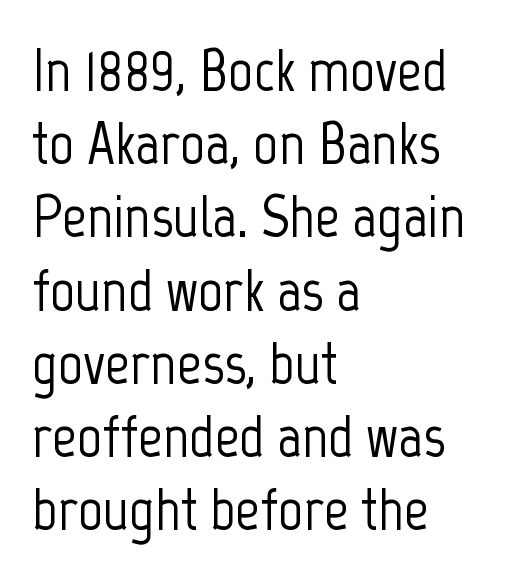
Q: Is the text italic (slanted)? A: No, it is upright.
Q: Is the typeface a serif or a sans-serif typeface? A: Sans-serif.
Q: Is the text underlined? A: No.
Q: How is the paragraph aligned? A: Left-aligned.
Q: Is the spacing between letters normal or unusually wide? A: Normal.
Q: Width (condensed, normal, or wide)? A: Condensed.
Q: Stroke contrast? A: Low.
Q: x-height? A: Medium.
Q: Monospaced? A: No.
